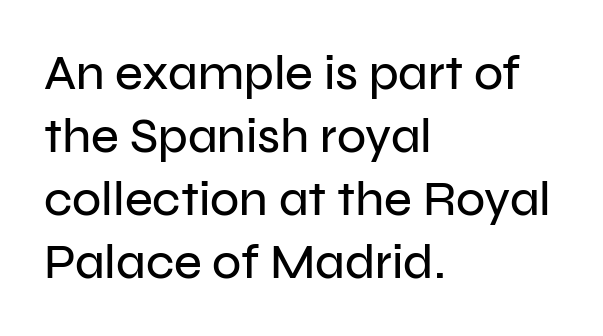
The font's upright variant was chosen for this text. This is sans-serif lettering, the kind often seen on screens and signage. The rendering uses a moderate line-height, typical for paragraphs. Reading down the block, your eye returns to a fixed left position each line. Unmarked baselines from the first word to the last.
